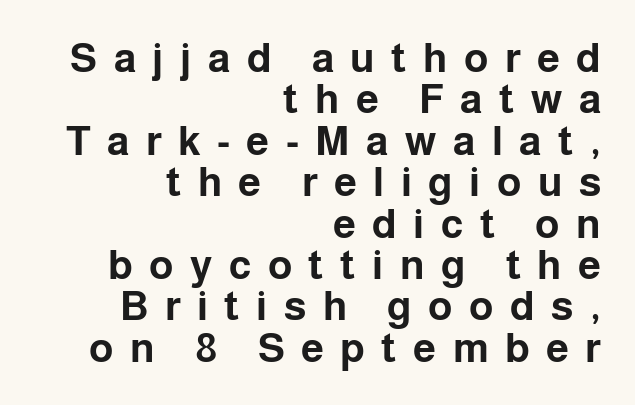
{"serif": "no", "italic": "no", "bold": "yes", "weight": "bold", "width": "normal", "stroke_contrast": "low", "x_height": "medium", "monospaced": "no", "underline": "no", "align": "right", "line_spacing": "tight", "line_spacing_ratio": 1.01, "letter_spacing": "wide", "letter_spacing_em": 0.4, "glyph_px": 41}
